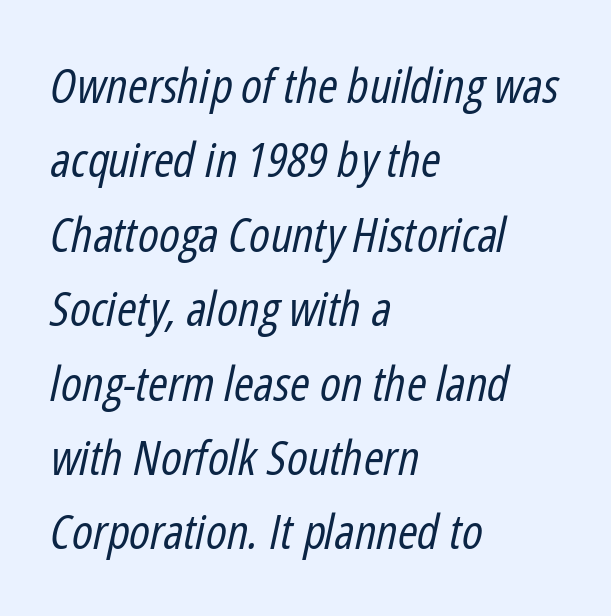
{"italic": "yes", "lean": "right", "slant_degrees": 12, "bold": "no", "weight": "regular", "width": "condensed", "stroke_contrast": "low", "x_height": "medium", "monospaced": "no", "underline": "no", "align": "left", "line_spacing": "normal", "line_spacing_ratio": 1.55, "letter_spacing": "normal", "letter_spacing_em": 0.0, "glyph_px": 48}
